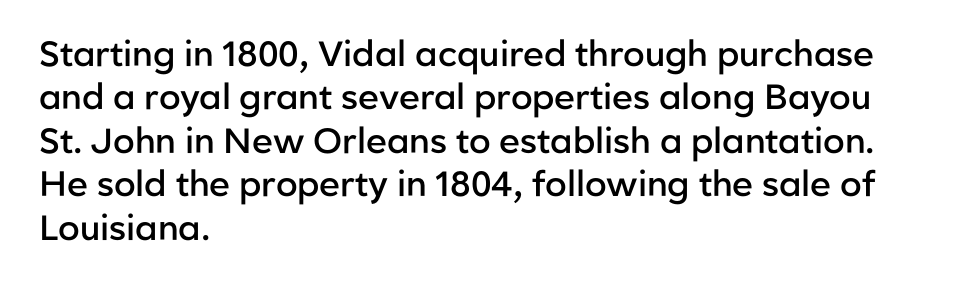
Characters follow at the spacing the type designer built in. Every letter is mildly thick-stroked: semibold rather than bold. Italic? Not at all — the glyphs are vertical. Nothing sits at the stroke ends, so this counts as sans-serif. Bare-footed words on every line. The lines in this sample share a left origin and differ only in where they stop.
